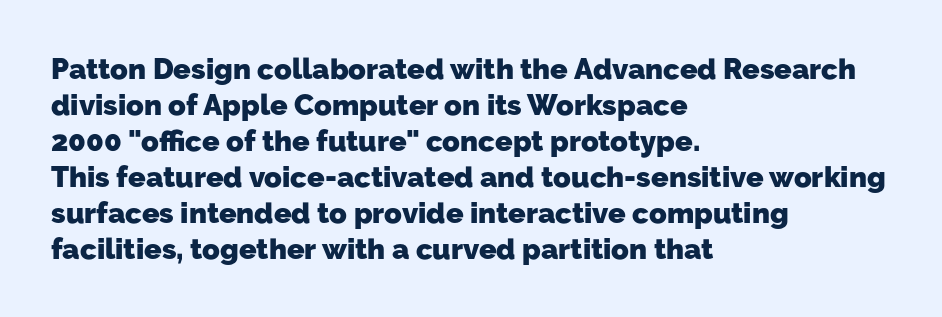
Caption: bold face, heavy strokes. You could not count columns in this text — the font is proportionally spaced. Descenders are the only things crossing below the line. How are the letters spaced? Ordinarily, with no added tracking. Each line starts at the same left margin while the right side varies.
